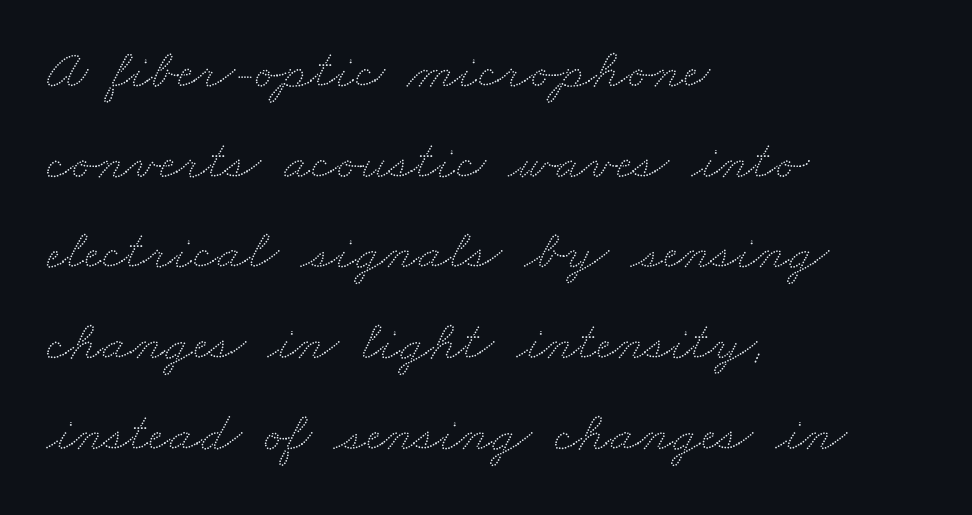
Q: Is the text underlined? A: No.
Q: How is the paragraph aligned? A: Left-aligned.
Q: Is the spacing between letters normal or unusually wide? A: Normal.
Q: Is the spacing between lines tight, normal or loose? A: Normal.
Q: Width (condensed, normal, or wide)? A: Wide.
Q: Stroke contrast? A: Low.
Q: x-height? A: Small.
Q: Monospaced? A: No.
